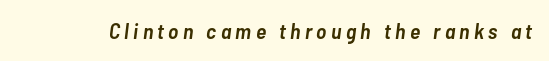
Q: Is the text bold? A: Semi-bold.
Q: Is the text italic (slanted)? A: Yes, it leans right by about 7 degrees.
Q: Is the text underlined? A: No.
Q: Is the spacing between letters normal or unusually wide? A: Unusually wide.
